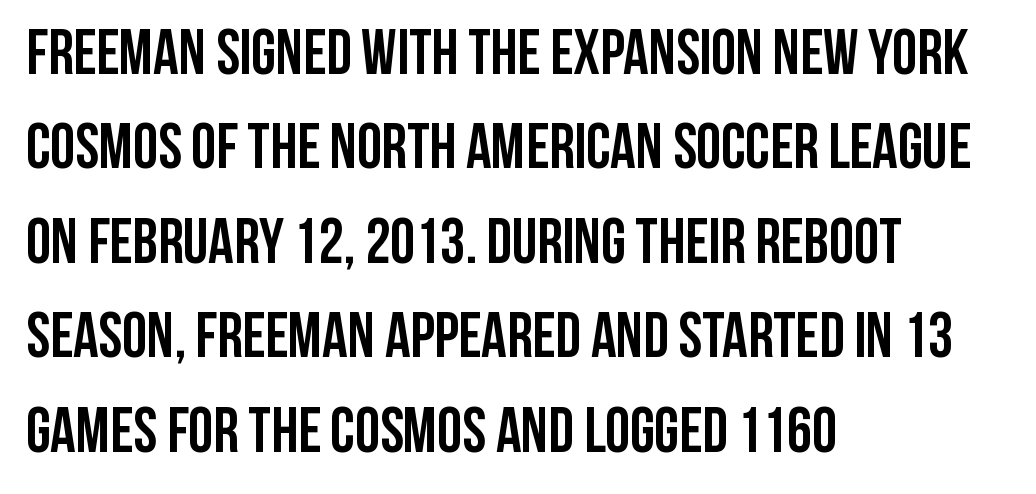
The image shows 63 px semibold, condensed sans-serif type, upright; set left-aligned, normal line spacing (1.5x), normal letter spacing, not underlined; low stroke contrast and a large x-height.
